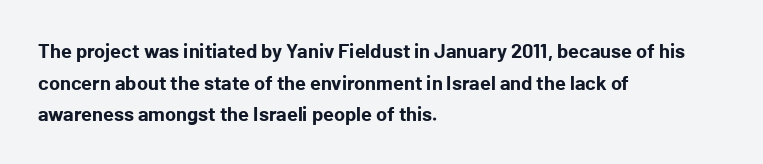
Q: Is the text bold? A: Yes.
Q: Is the text italic (slanted)? A: No, it is upright.
Q: Is the text underlined? A: No.
Q: How is the paragraph aligned? A: Left-aligned.
Q: Is the spacing between letters normal or unusually wide? A: Normal.
Q: Is the spacing between lines tight, normal or loose? A: Normal.
